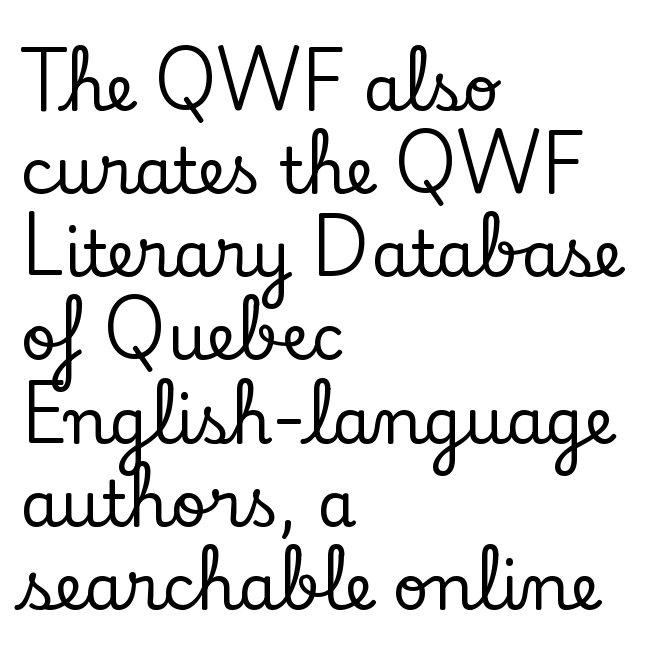
{"italic": "no", "width": "normal", "stroke_contrast": "low", "x_height": "small", "monospaced": "no", "underline": "no", "align": "left", "line_spacing": "normal", "line_spacing_ratio": 1.32, "letter_spacing": "normal", "letter_spacing_em": 0.0, "glyph_px": 63}
